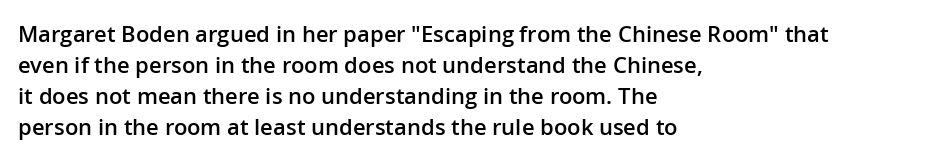
{"italic": "no", "bold": "semi", "underline": "no", "align": "left", "line_spacing": "normal", "line_spacing_ratio": 1.41, "letter_spacing": "normal", "letter_spacing_em": 0.0, "glyph_px": 22}
